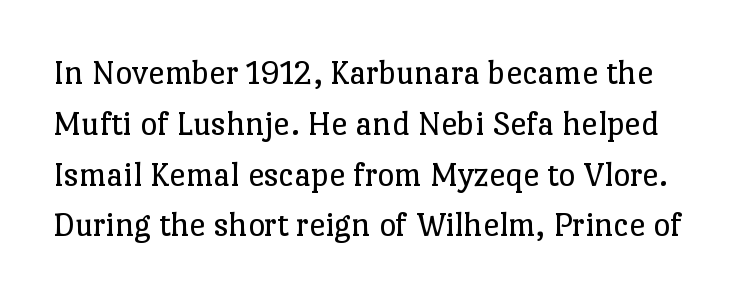
{"serif": "yes", "italic": "no", "bold": "no", "weight": "regular", "width": "normal", "stroke_contrast": "low", "x_height": "medium", "monospaced": "no", "underline": "no", "line_spacing": "normal", "line_spacing_ratio": 1.41, "letter_spacing": "normal", "letter_spacing_em": 0.0, "glyph_px": 36}
